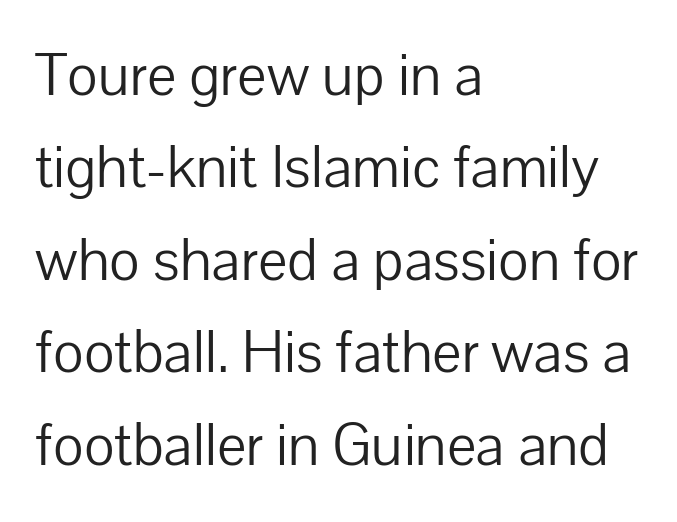
The strokes carry an ordinary text weight at most. Casual observation: everything's shoved over to the left. Varying glyph widths throughout — classic text-font behaviour. Nobody drew a line under any word here. Unlike italic type, these characters show no tilt at all. Font category for this specimen: sans-serif.
